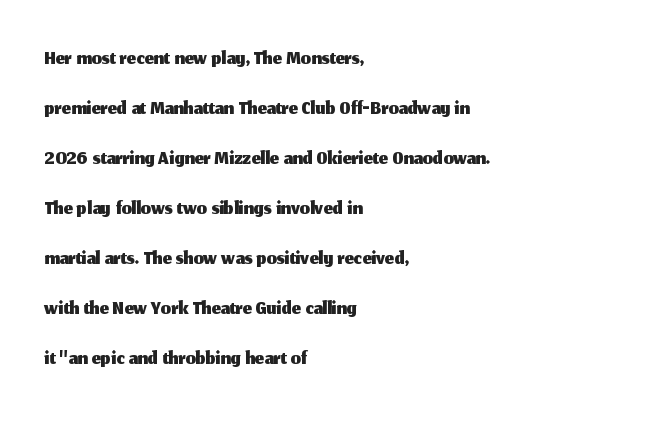
Q: Is the text italic (slanted)? A: No, it is upright.
Q: Is the typeface a serif or a sans-serif typeface? A: Sans-serif.
Q: Is the text underlined? A: No.
Q: How is the paragraph aligned? A: Left-aligned.
Q: Is the spacing between letters normal or unusually wide? A: Normal.
Q: Is the spacing between lines tight, normal or loose? A: Normal.
Q: Width (condensed, normal, or wide)? A: Normal.
Q: Stroke contrast? A: Medium.
Q: x-height? A: Medium.
Q: Monospaced? A: No.
